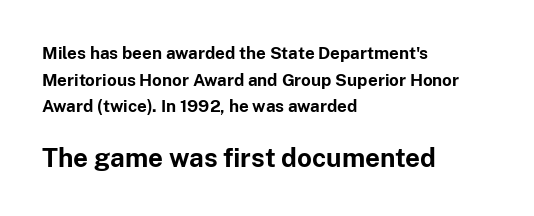
Quick note: interline space is typical. The rendering anchors every line to the left-hand side. The passage shown begins with its smaller block and ends with its larger one. The letters sit at their default tracking, neither squeezed nor spread.
